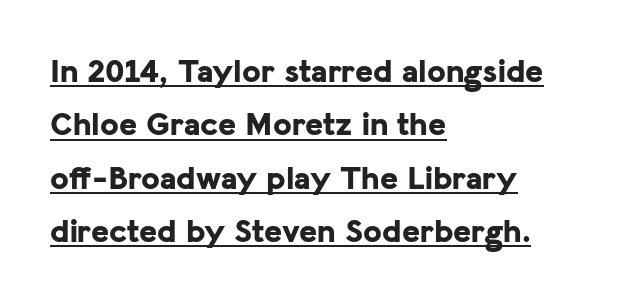
The image shows 34 px bold sans-serif type, upright; set left-aligned, normal line spacing (1.57x), normal letter spacing, underlined; low stroke contrast and a medium x-height.
